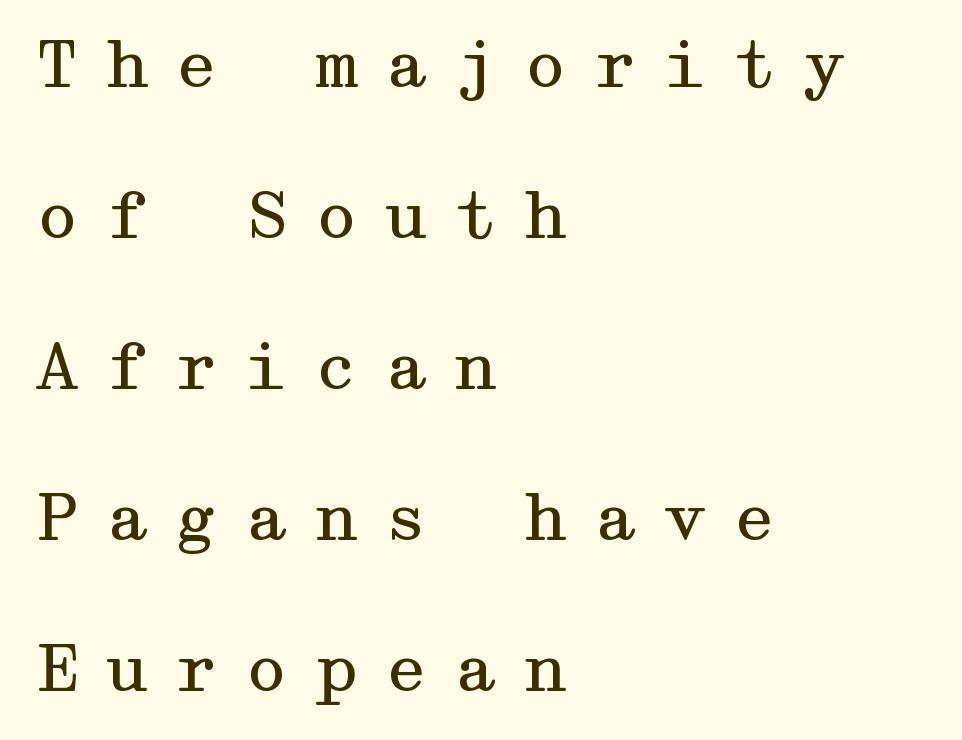
Typeset ragged right — the left edge is the straight one. What kind of face is this? One with serifs. Unmarked baselines from the first word to the last. Unbolded letterforms with no extra heft. Characters remain perfectly vertical along every line. Students, observe: this is what heavily led, spacious text looks like.
